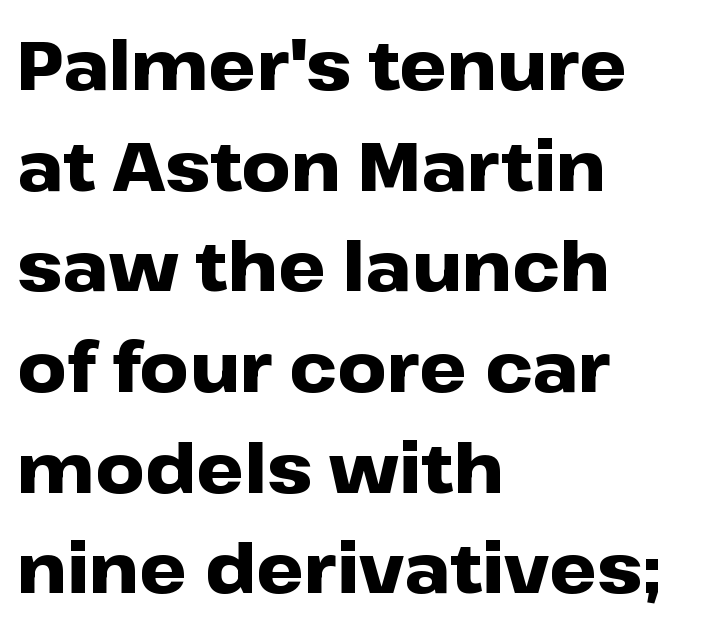
{"serif": "no", "italic": "no", "bold": "yes", "weight": "heavy", "width": "wide", "stroke_contrast": "low", "x_height": "medium", "monospaced": "no", "underline": "no", "align": "left", "line_spacing": "normal", "line_spacing_ratio": 1.48, "letter_spacing": "normal", "letter_spacing_em": 0.0, "glyph_px": 68}
